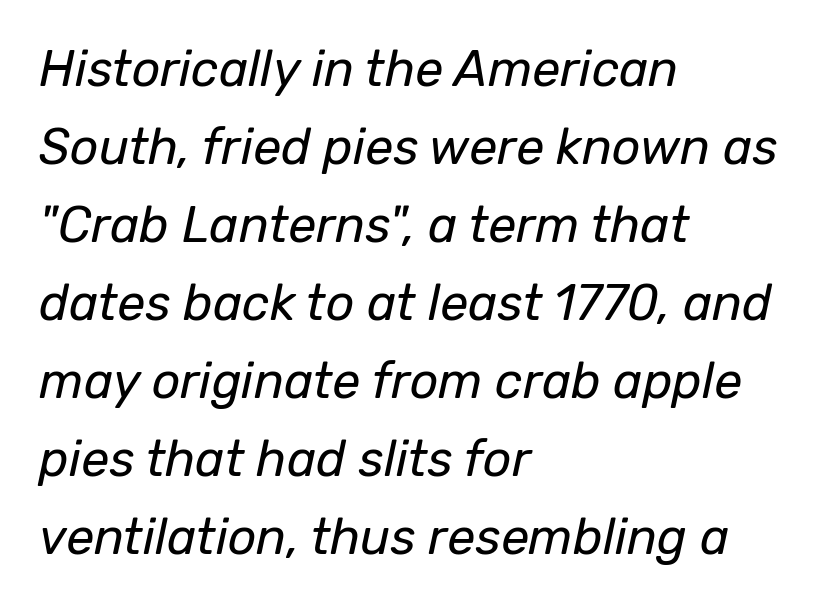
Characters are canted at an angle relative to the baseline's perpendicular. Nothing heavy about these letters — not bold at all. A student would call this left alignment; a typographer would say flush left, rag right. Character widths vary here, with narrow letters taking less room than wide ones. Words float on clear page, feet unadorned.
